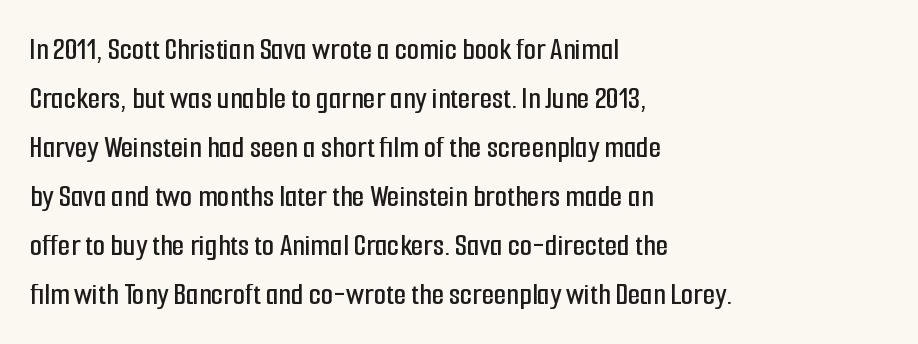
Q: Is the text italic (slanted)? A: No, it is upright.
Q: Is the typeface a serif or a sans-serif typeface? A: Sans-serif.
Q: Is the text underlined? A: No.
Q: How is the paragraph aligned? A: Left-aligned.
Q: Is the spacing between letters normal or unusually wide? A: Normal.
Q: Is the spacing between lines tight, normal or loose? A: Normal.
Q: Width (condensed, normal, or wide)? A: Condensed.
Q: Stroke contrast? A: Low.
Q: x-height? A: Medium.
Q: Monospaced? A: No.
